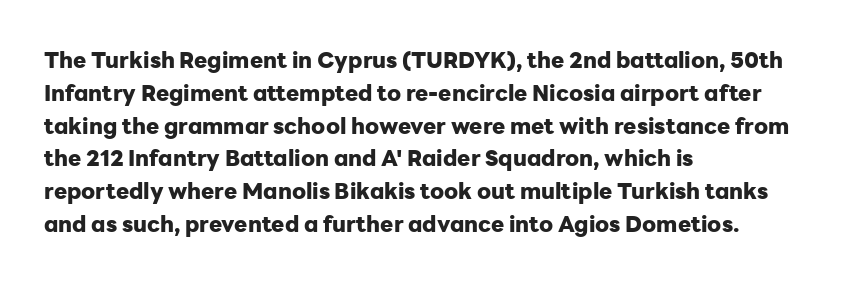
Q: Is the text bold? A: Yes.
Q: Is the text italic (slanted)? A: No, it is upright.
Q: Is the text underlined? A: No.
Q: How is the paragraph aligned? A: Left-aligned.
Q: Is the spacing between letters normal or unusually wide? A: Normal.
Q: Is the spacing between lines tight, normal or loose? A: Normal.
